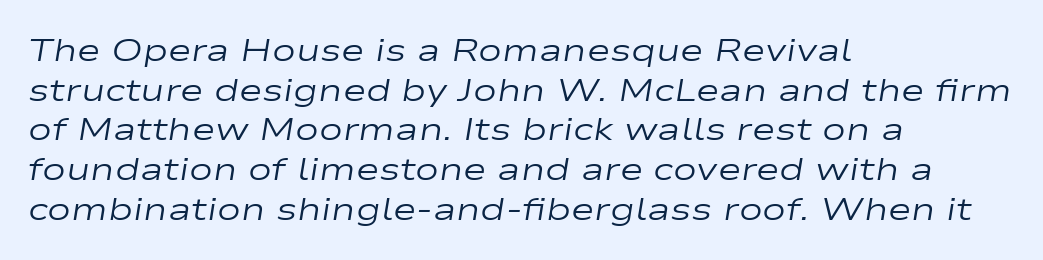
The tracking reads as untouched default to a designer's eye. The typesetting does not lean heavy: it is not bold. Character widths vary here, with narrow letters taking less room than wide ones. The rendering applies a slant to the glyphs. The words here are not underlined. A student would call this left alignment; a typographer would say flush left, rag right.
